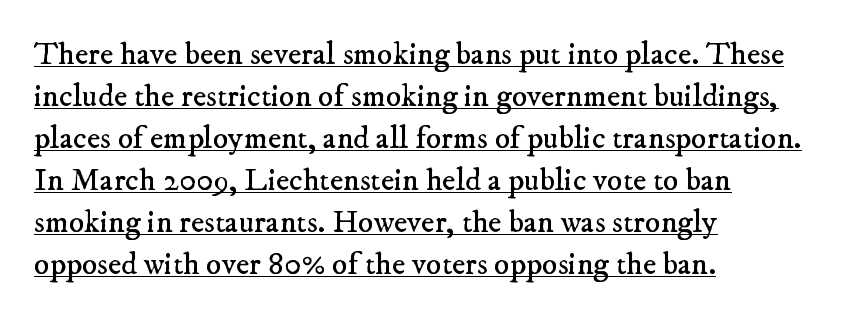
The image shows 32 px regular-weight serif type; set left-aligned, normal line spacing (1.31x), normal letter spacing, underlined; low stroke contrast and a small x-height.
